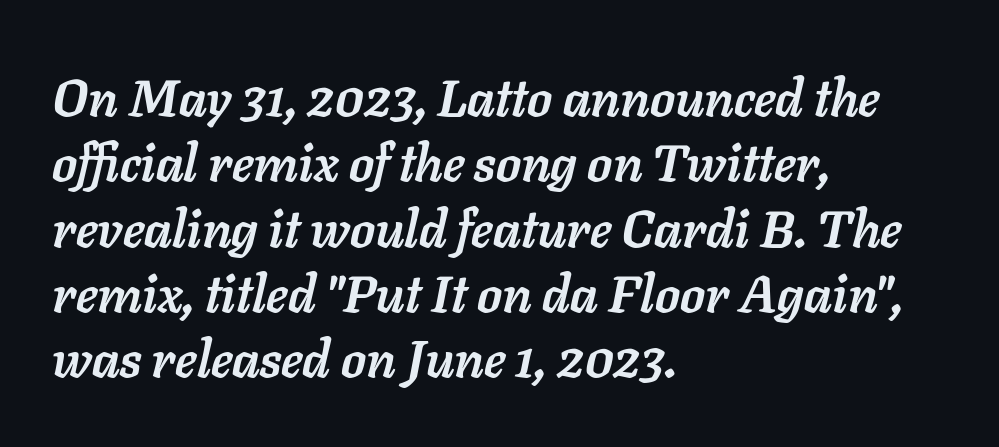
Q: Is the text bold? A: Yes.
Q: Is the text italic (slanted)? A: Yes, it leans right by about 11 degrees.
Q: Is the text underlined? A: No.
Q: How is the paragraph aligned? A: Left-aligned.
Q: Is the spacing between letters normal or unusually wide? A: Normal.
Q: Is the spacing between lines tight, normal or loose? A: Normal.
Q: Width (condensed, normal, or wide)? A: Normal.
Q: Stroke contrast? A: Low.
Q: x-height? A: Medium.
Q: Monospaced? A: No.
